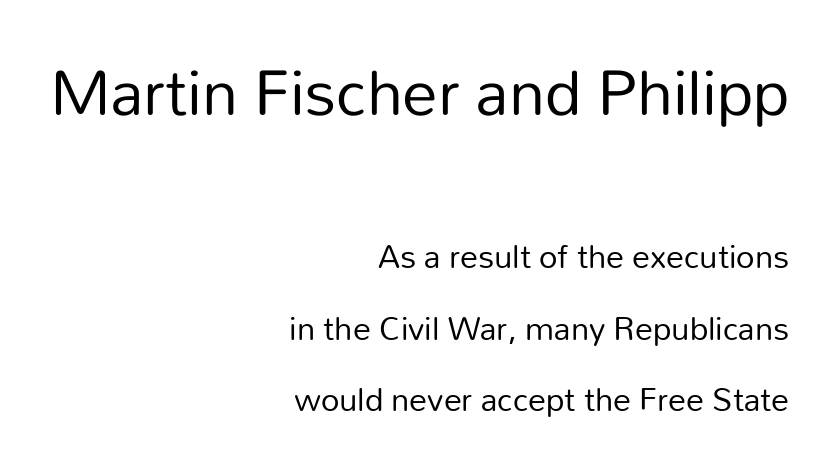
{"serif": "no", "italic": "no", "bold": "no", "weight": "regular", "width": "normal", "stroke_contrast": "low", "x_height": "medium", "monospaced": "no", "underline": "no", "align": "right", "line_spacing": "loose", "line_spacing_ratio": 1.99, "letter_spacing": "normal", "letter_spacing_em": 0.0, "larger_block": "first", "size_ratio": 1.97, "glyph_px": 71}
